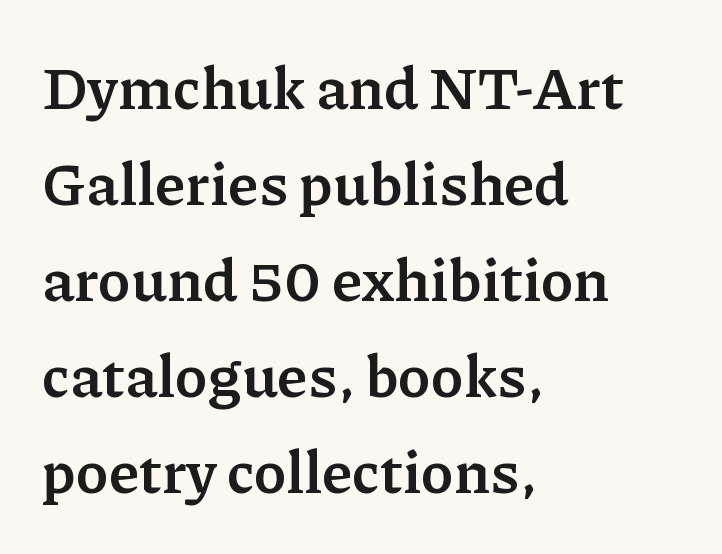
{"serif": "yes", "italic": "no", "bold": "yes", "weight": "semibold", "width": "normal", "stroke_contrast": "low", "x_height": "medium", "monospaced": "no", "underline": "no", "align": "left", "line_spacing": "normal", "line_spacing_ratio": 1.6, "letter_spacing": "normal", "letter_spacing_em": 0.0, "glyph_px": 60}
